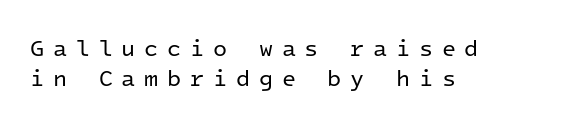
Q: Is the text bold? A: No.
Q: Is the text italic (slanted)? A: No, it is upright.
Q: Is the text underlined? A: No.
Q: How is the paragraph aligned? A: Left-aligned.
Q: Is the spacing between letters normal or unusually wide? A: Unusually wide.
Q: Is the spacing between lines tight, normal or loose? A: Normal.
